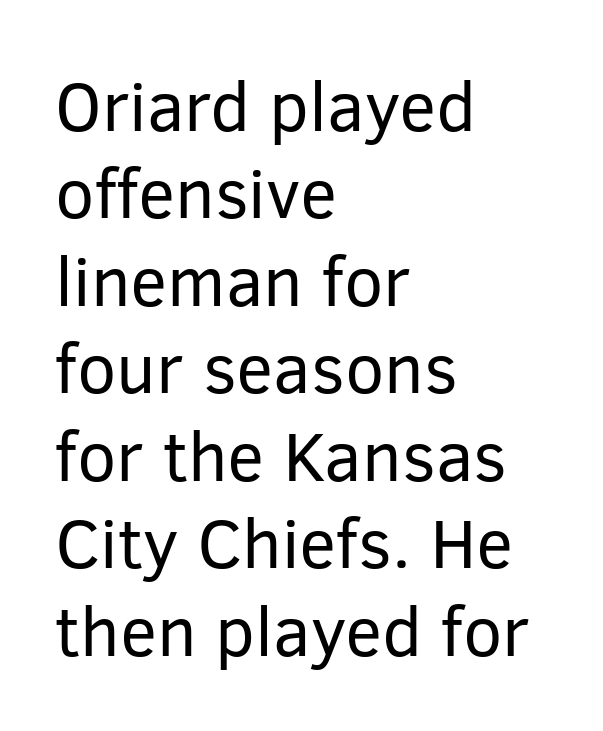
{"serif": "no", "italic": "no", "bold": "no", "weight": "regular", "width": "normal", "stroke_contrast": "low", "x_height": "medium", "monospaced": "no", "underline": "no", "align": "left", "line_spacing": "normal", "line_spacing_ratio": 1.25, "letter_spacing": "normal", "letter_spacing_em": 0.0, "glyph_px": 70}
